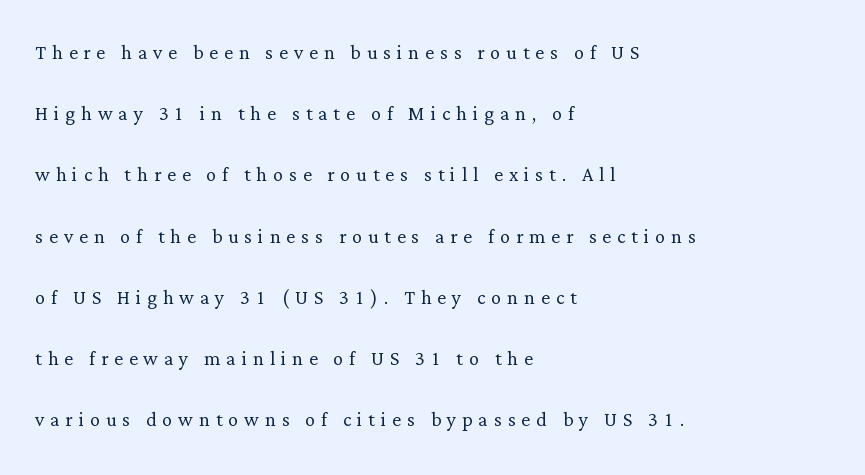
{"italic": "no", "bold": "no", "underline": "no", "align": "left", "line_spacing": "loose", "line_spacing_ratio": 2.45, "letter_spacing": "wide", "letter_spacing_em": 0.24, "glyph_px": 25}
